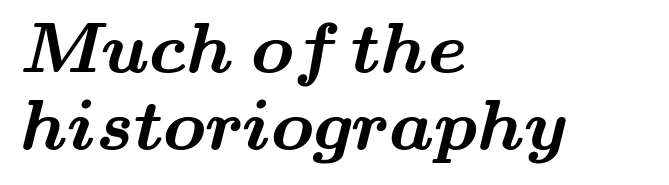
Q: Is the text bold? A: Yes.
Q: Is the typeface a serif or a sans-serif typeface? A: Serif.
Q: Is the text underlined? A: No.
Q: How is the paragraph aligned? A: Left-aligned.
Q: Is the spacing between letters normal or unusually wide? A: Normal.
Q: Is the spacing between lines tight, normal or loose? A: Tight.
Q: Width (condensed, normal, or wide)? A: Wide.
Q: Stroke contrast? A: Medium.
Q: x-height? A: Small.
Q: Monospaced? A: No.
